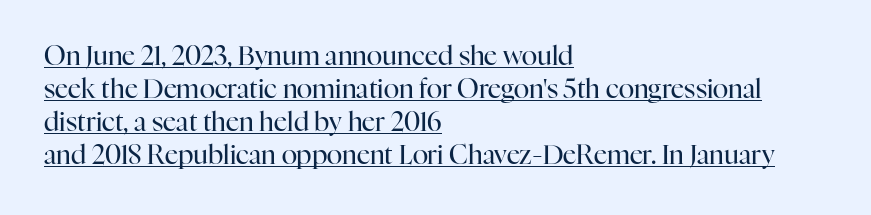
The image shows 26 px text type, upright; set left-aligned, normal line spacing (1.27x), normal letter spacing, underlined.
